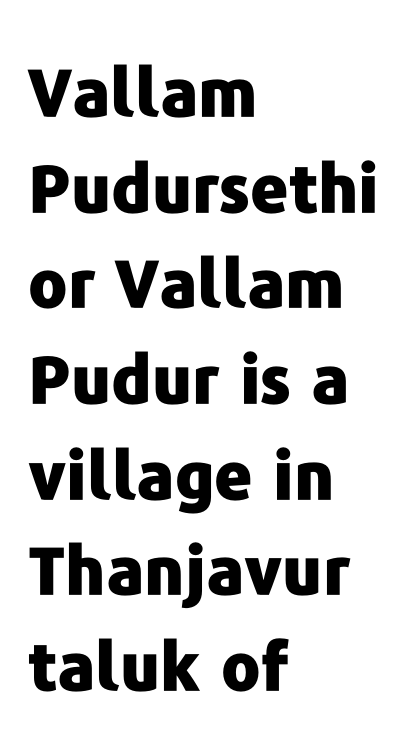
Has an underline been added? It has not. What stands out about the letter spacing? Nothing — it is the standard amount. The space between consecutive lines is moderate. The paragraph has a hard left edge and a soft right edge. The letters stand straight up with perfectly vertical stems.
